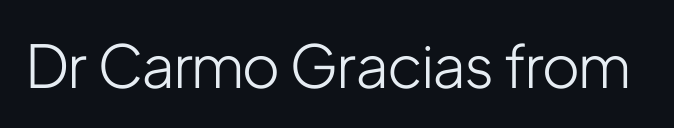
{"serif": "no", "italic": "no", "bold": "no", "weight": "light", "width": "condensed", "stroke_contrast": "low", "x_height": "medium", "monospaced": "no", "underline": "no", "letter_spacing": "normal", "letter_spacing_em": 0.0, "glyph_px": 59}
